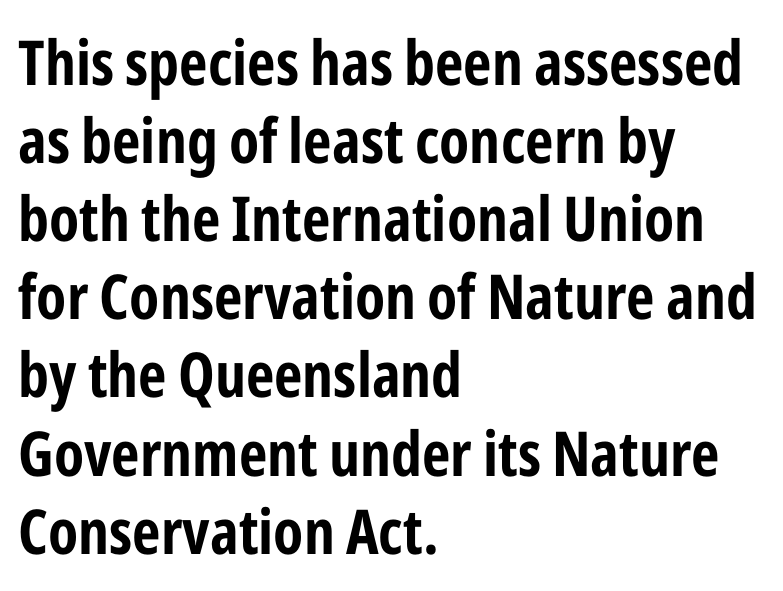
{"serif": "no", "italic": "no", "bold": "yes", "weight": "bold", "width": "condensed", "stroke_contrast": "low", "x_height": "medium", "monospaced": "no", "underline": "no", "align": "left", "line_spacing": "normal", "line_spacing_ratio": 1.26, "letter_spacing": "normal", "letter_spacing_em": 0.0, "glyph_px": 62}
